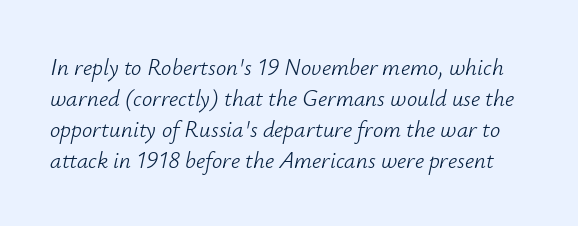
The image shows 23 px text type, italic (leaning right); set normal line spacing (1.35x), normal letter spacing, not underlined.
